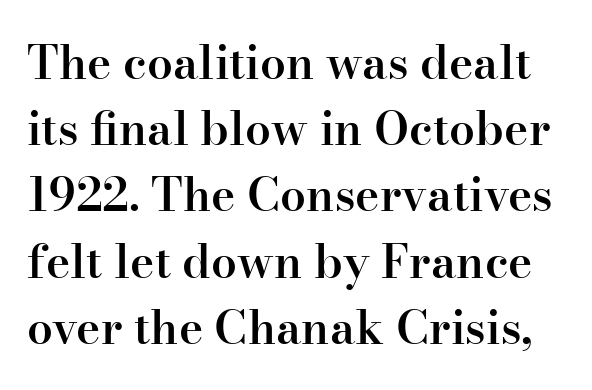
Q: Is the text bold? A: Semi-bold.
Q: Is the text italic (slanted)? A: No, it is upright.
Q: Is the typeface a serif or a sans-serif typeface? A: Serif.
Q: Is the text underlined? A: No.
Q: Is the spacing between letters normal or unusually wide? A: Normal.
Q: Is the spacing between lines tight, normal or loose? A: Normal.
Q: Width (condensed, normal, or wide)? A: Normal.
Q: Stroke contrast? A: High.
Q: x-height? A: Small.
Q: Monospaced? A: No.
